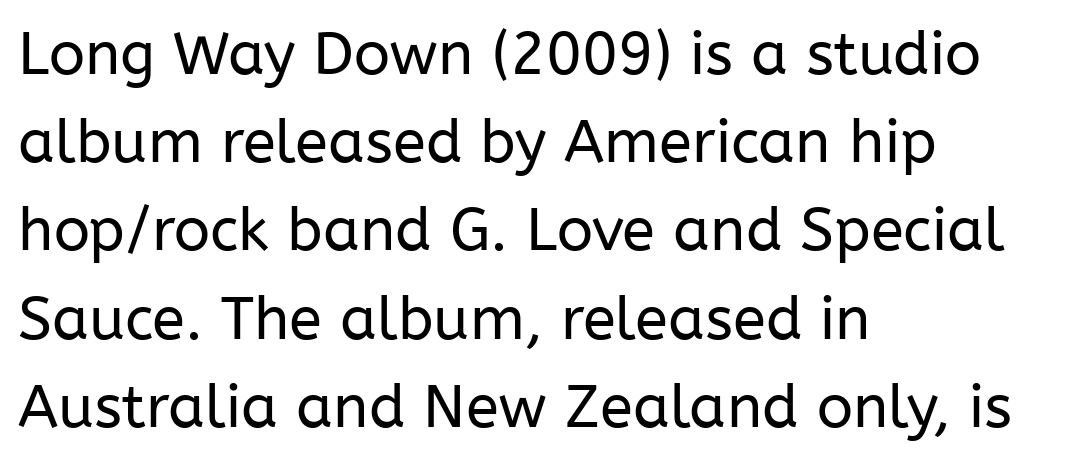
The image shows 60 px regular-weight sans-serif type, upright; set left-aligned, normal line spacing (1.47x), normal letter spacing, not underlined; low stroke contrast and a medium x-height.
